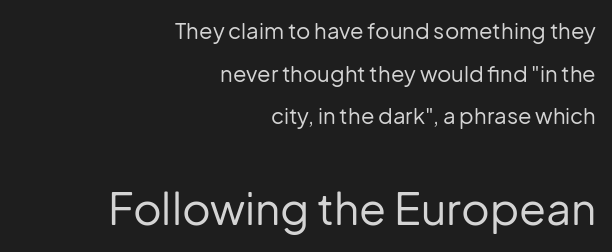
{"serif": "no", "italic": "no", "bold": "no", "weight": "regular", "width": "normal", "stroke_contrast": "low", "x_height": "medium", "monospaced": "no", "underline": "no", "align": "right", "line_spacing": "loose", "line_spacing_ratio": 1.94, "letter_spacing": "normal", "letter_spacing_em": 0.0, "larger_block": "second", "size_ratio": 2.0, "glyph_px": 44}
